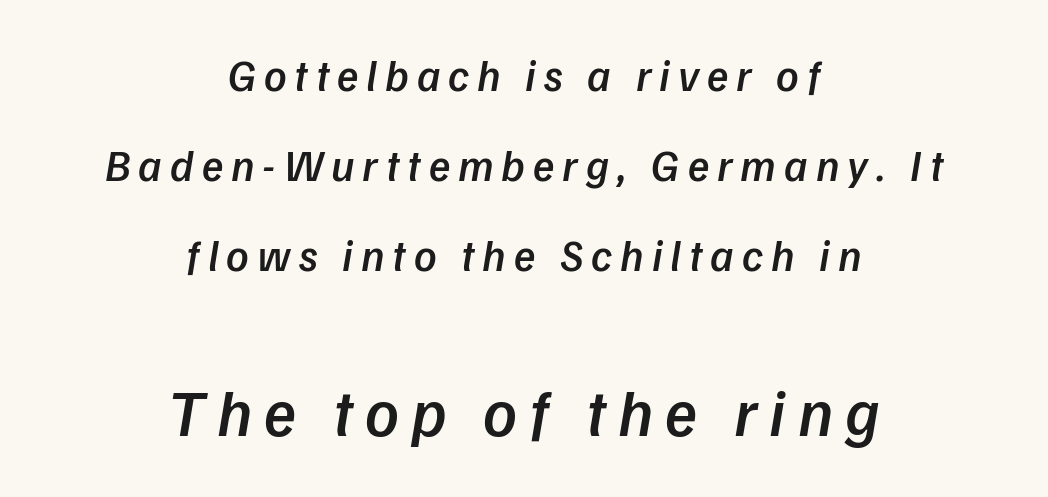
{"italic": "yes", "lean": "right", "slant_degrees": 9, "bold": "semi", "weight": "semibold", "width": "normal", "stroke_contrast": "low", "x_height": "medium", "monospaced": "no", "underline": "no", "align": "center", "line_spacing": "loose", "line_spacing_ratio": 2.05, "larger_block": "second", "size_ratio": 1.5, "glyph_px": 66}
